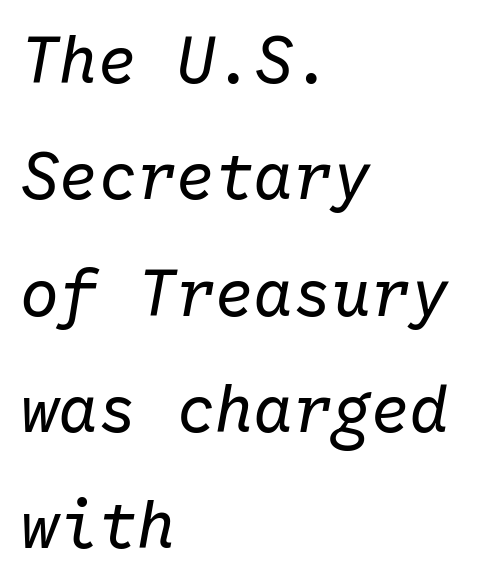
{"italic": "yes", "lean": "right", "slant_degrees": 10, "bold": "no", "weight": "regular", "width": "normal", "stroke_contrast": "low", "x_height": "medium", "monospaced": "yes", "underline": "no", "align": "left", "line_spacing_ratio": 1.79, "letter_spacing": "normal", "letter_spacing_em": 0.0, "glyph_px": 65}
